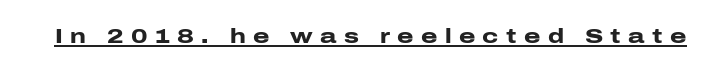
The type is letterspaced generously, with wide tracking. Does the weight exceed regular? Yes, all the way to bold. Like a heading marked for emphasis, these lines bear an underscore. The lettering stays uniformly vertical, giving the passage a roman look.
